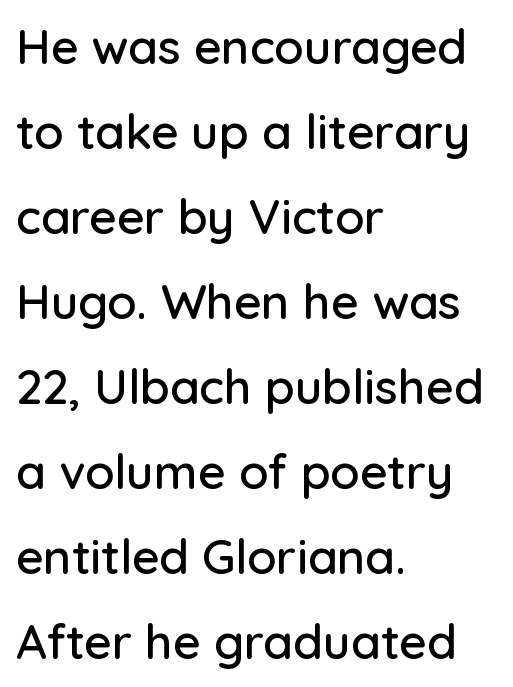
Each letter keeps its own natural width here, so spacing adapts to shape. The glyphs in this specimen are sans serif. Has an underline been added? It has not. The letters stand upright; this is a roman face.
